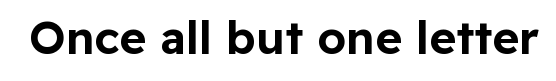
Q: Is the text italic (slanted)? A: No, it is upright.
Q: Is the typeface a serif or a sans-serif typeface? A: Sans-serif.
Q: Is the text underlined? A: No.
Q: Is the spacing between letters normal or unusually wide? A: Normal.
Q: Width (condensed, normal, or wide)? A: Normal.
Q: Stroke contrast? A: Low.
Q: x-height? A: Medium.
Q: Monospaced? A: No.
